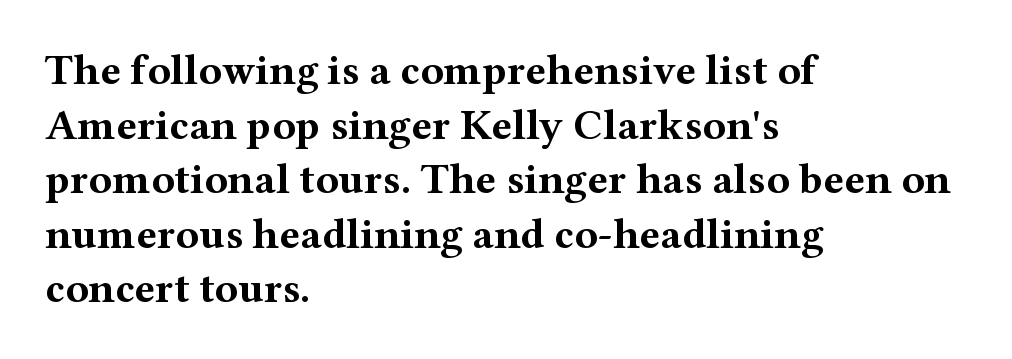
{"serif": "yes", "italic": "no", "bold": "yes", "weight": "bold", "width": "wide", "stroke_contrast": "medium", "x_height": "medium", "monospaced": "no", "underline": "no", "align": "left", "line_spacing": "normal", "line_spacing_ratio": 1.27, "letter_spacing": "normal", "letter_spacing_em": 0.0, "glyph_px": 43}
